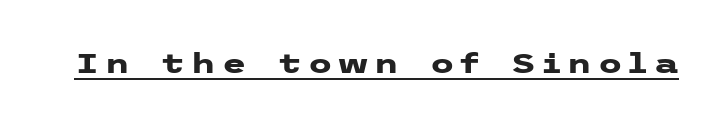
{"serif": "no", "italic": "no", "bold": "yes", "weight": "heavy", "width": "wide", "stroke_contrast": "low", "x_height": "medium", "underline": "yes", "letter_spacing": "wide", "letter_spacing_em": 0.21, "glyph_px": 28}
